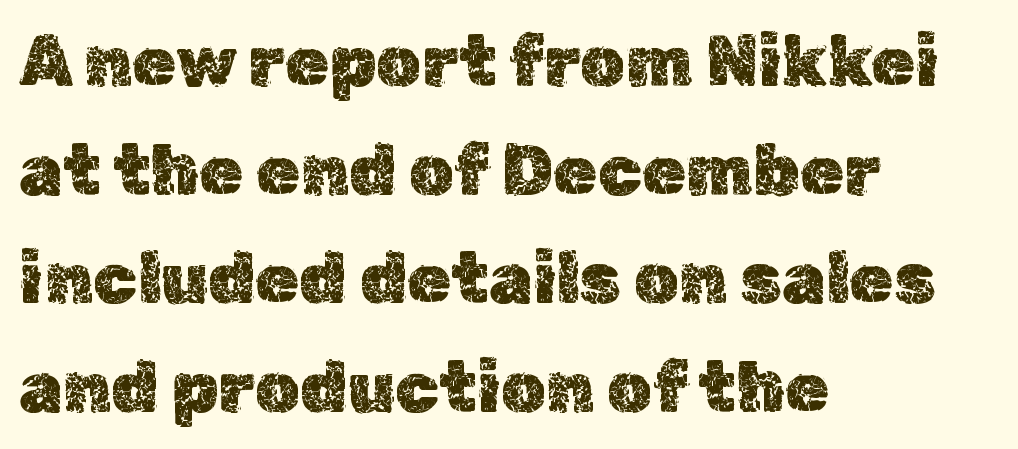
{"italic": "no", "width": "normal", "x_height": "medium", "monospaced": "no", "underline": "no", "align": "left", "line_spacing": "normal", "line_spacing_ratio": 1.53, "letter_spacing": "normal", "letter_spacing_em": 0.0, "glyph_px": 71}
